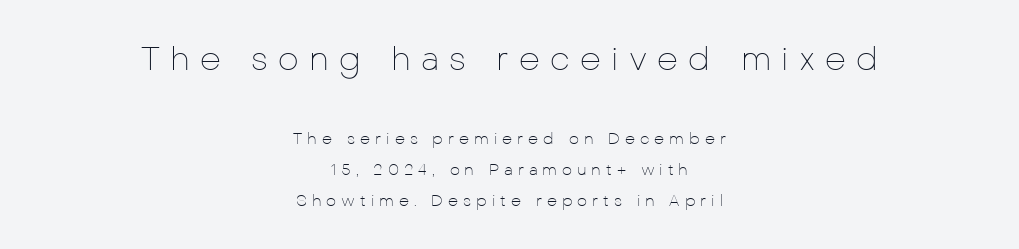
{"serif": "no", "italic": "no", "bold": "no", "weight": "thin", "width": "normal", "stroke_contrast": "low", "x_height": "medium", "monospaced": "no", "underline": "no", "align": "center", "line_spacing": "loose", "line_spacing_ratio": 1.93, "letter_spacing": "wide", "letter_spacing_em": 0.31, "larger_block": "first", "size_ratio": 2.06, "glyph_px": 33}
